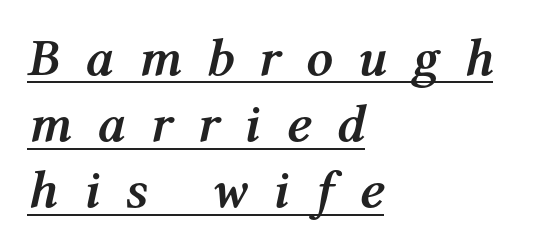
{"italic": "yes", "lean": "right", "slant_degrees": 12, "bold": "yes", "weight": "semibold", "width": "normal", "stroke_contrast": "medium", "x_height": "medium", "monospaced": "no", "underline": "yes", "align": "left", "line_spacing": "normal", "line_spacing_ratio": 1.25, "letter_spacing": "wide", "letter_spacing_em": 0.47, "glyph_px": 53}
